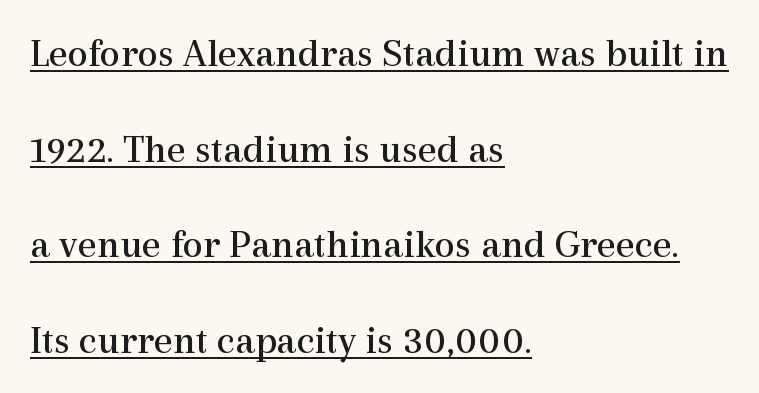
The text block is weighted toward the left margin, trailing off unevenly rightward. The space between consecutive lines is lavish. This sample has the flowing, uneven cadence of proportional lettering. The passage shown has conventional tracking throughout. The strokes are not fattened; the text isn't bold. This rendering employs a face with finishing strokes, i.e., a serif.
